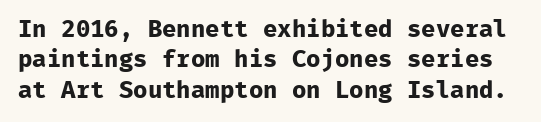
Q: Is the text bold? A: Yes.
Q: Is the text italic (slanted)? A: No, it is upright.
Q: Is the text underlined? A: No.
Q: Is the spacing between letters normal or unusually wide? A: Normal.
Q: Is the spacing between lines tight, normal or loose? A: Normal.
